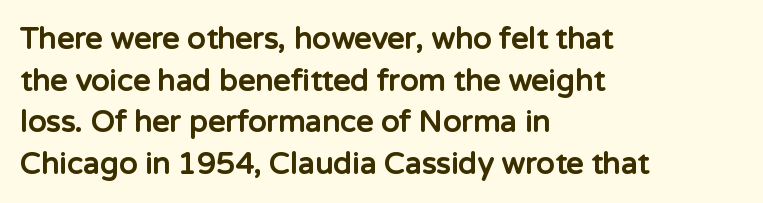
Q: Is the text bold? A: Yes.
Q: Is the text italic (slanted)? A: No, it is upright.
Q: Is the typeface a serif or a sans-serif typeface? A: Sans-serif.
Q: Is the text underlined? A: No.
Q: How is the paragraph aligned? A: Left-aligned.
Q: Is the spacing between letters normal or unusually wide? A: Normal.
Q: Is the spacing between lines tight, normal or loose? A: Normal.
Q: Width (condensed, normal, or wide)? A: Normal.
Q: Stroke contrast? A: Low.
Q: x-height? A: Medium.
Q: Monospaced? A: No.
